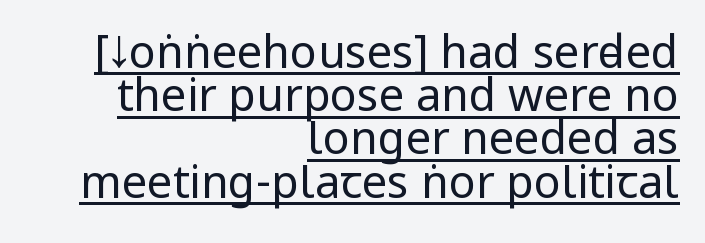
{"serif": "no", "italic": "no", "bold": "no", "weight": "regular", "width": "condensed", "stroke_contrast": "low", "x_height": "large", "monospaced": "no", "underline": "yes", "align": "right", "line_spacing": "tight", "line_spacing_ratio": 0.96, "letter_spacing": "normal", "letter_spacing_em": 0.0, "glyph_px": 45}
